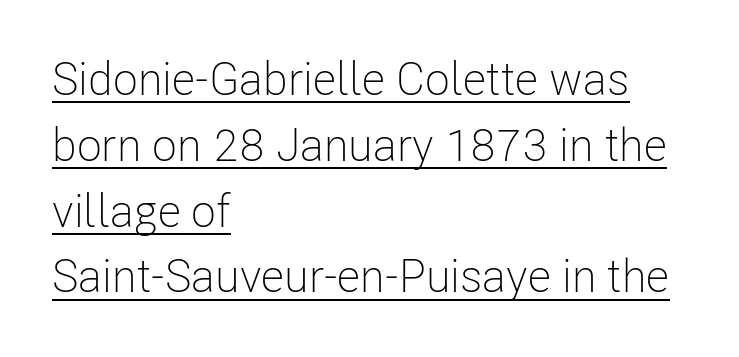
You could not count columns in this text — the font is proportionally spaced. The sample's only ornament is a line tracing under the words. Italic: no, the glyphs are upright roman. Is this a sans? Yes — the strokes have no serifs. In terms of letterspacing, this is plain default setting.
